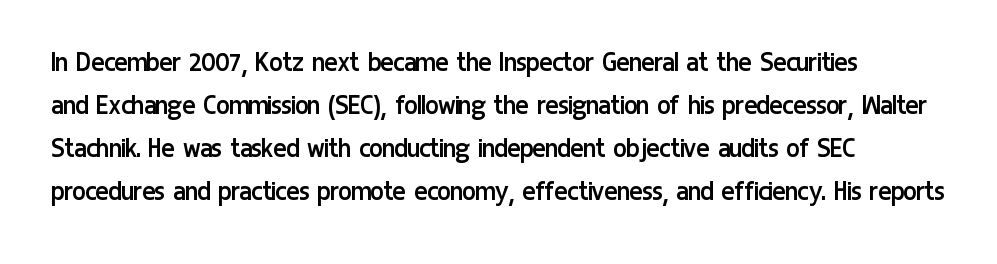
The image shows 31 px regular-weight, condensed sans-serif type, upright; set left-aligned, normal line spacing (1.39x), normal letter spacing, not underlined; low stroke contrast and a medium x-height.
